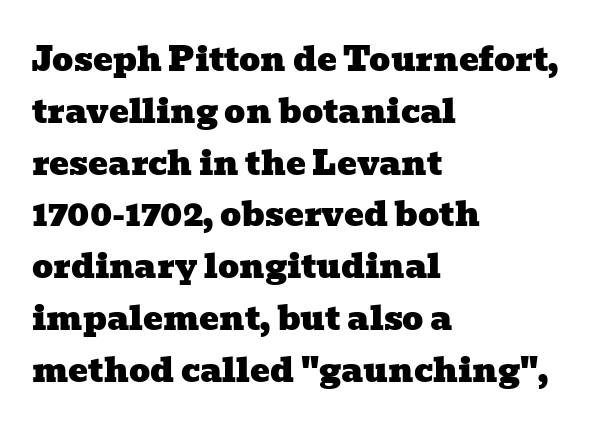
This sample has the flowing, uneven cadence of proportional lettering. Honestly, there is no underline to notice here at all. Regarding leading, the lines here are spaced in the standard way. Between one letter and the next there's only the usual sliver of space.
